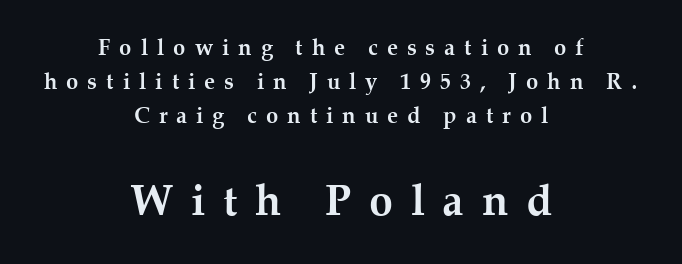
Q: Is the text bold? A: Yes.
Q: Is the text italic (slanted)? A: No, it is upright.
Q: Is the typeface a serif or a sans-serif typeface? A: Serif.
Q: Is the text underlined? A: No.
Q: How is the paragraph aligned? A: Centered.
Q: Is the spacing between letters normal or unusually wide? A: Unusually wide.
Q: Is the spacing between lines tight, normal or loose? A: Normal.
Q: Which block of text is set in a larger size, the first (top) or the second (bottom)? A: The second (bottom) one.
Q: Width (condensed, normal, or wide)? A: Normal.
Q: Stroke contrast? A: Medium.
Q: x-height? A: Medium.
Q: Monospaced? A: No.
